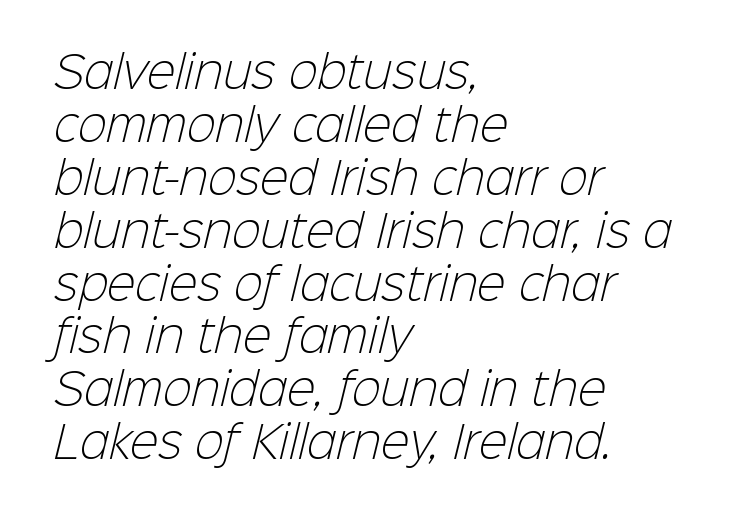
{"serif": "no", "bold": "no", "weight": "light", "width": "normal", "stroke_contrast": "low", "x_height": "medium", "monospaced": "no", "underline": "no", "align": "left", "line_spacing_ratio": 1.23, "letter_spacing": "normal", "letter_spacing_em": 0.0, "glyph_px": 43}
